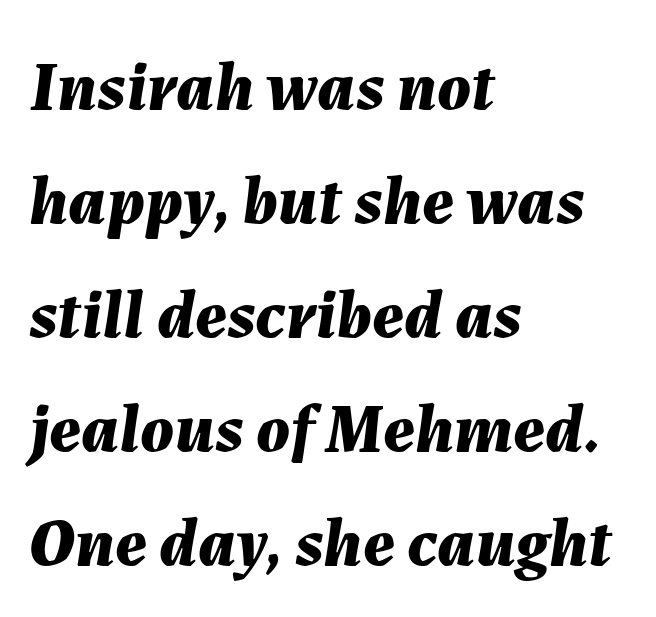
{"italic": "yes", "lean": "right", "slant_degrees": 7, "bold": "yes", "weight": "bold", "width": "normal", "stroke_contrast": "medium", "x_height": "medium", "monospaced": "no", "underline": "no", "align": "left", "line_spacing": "normal", "line_spacing_ratio": 1.63, "letter_spacing": "normal", "letter_spacing_em": 0.0, "glyph_px": 70}
